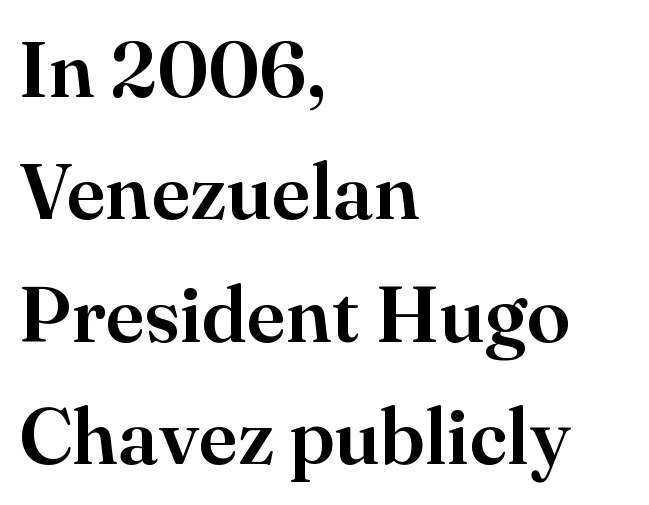
The image shows 79 px serif type, upright; set left-aligned, normal line spacing (1.55x), normal letter spacing, not underlined; high stroke contrast and a small x-height.
